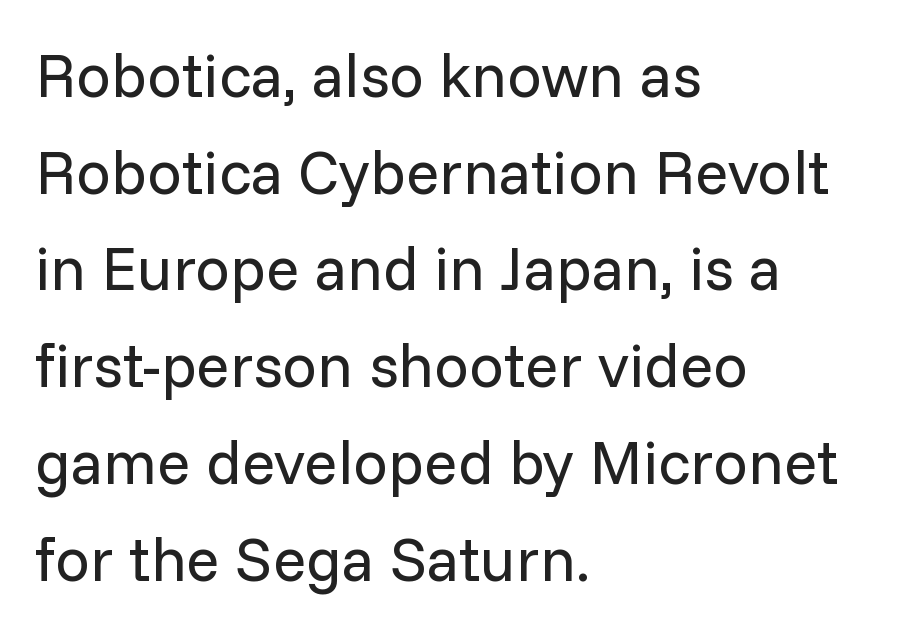
The image shows 62 px regular-weight sans-serif type, upright; set left-aligned, normal line spacing (1.56x), normal letter spacing, not underlined; low stroke contrast and a medium x-height.
